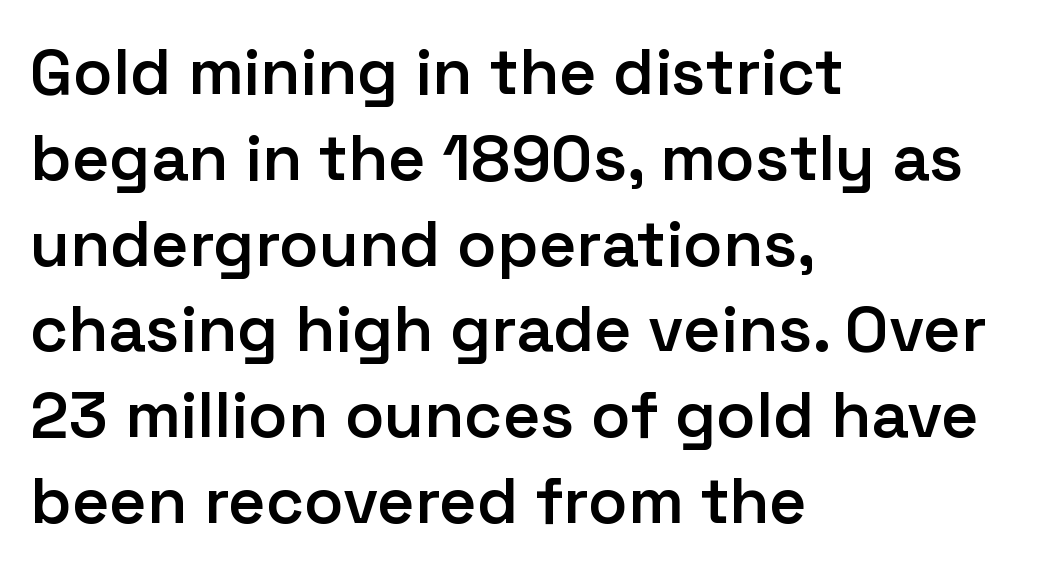
{"serif": "no", "italic": "no", "bold": "semi", "weight": "semibold", "width": "normal", "stroke_contrast": "low", "x_height": "medium", "monospaced": "no", "underline": "no", "align": "left", "line_spacing": "normal", "line_spacing_ratio": 1.32, "letter_spacing": "normal", "letter_spacing_em": 0.0, "glyph_px": 65}
